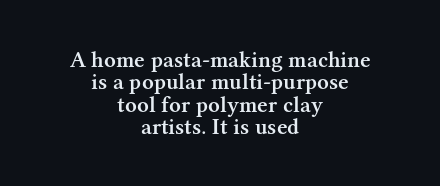
Q: Is the text bold? A: Semi-bold.
Q: Is the text italic (slanted)? A: No, it is upright.
Q: Is the text underlined? A: No.
Q: How is the paragraph aligned? A: Centered.
Q: Is the spacing between letters normal or unusually wide? A: Normal.
Q: Is the spacing between lines tight, normal or loose? A: Tight.
